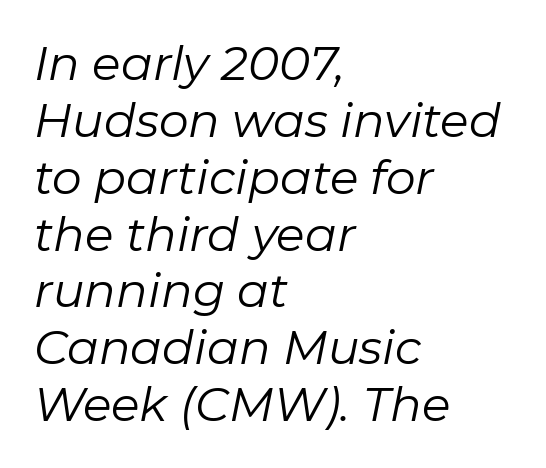
{"italic": "yes", "lean": "right", "slant_degrees": 11, "bold": "no", "weight": "regular", "width": "normal", "stroke_contrast": "low", "x_height": "medium", "monospaced": "no", "underline": "no", "align": "left", "line_spacing_ratio": 1.21, "letter_spacing": "normal", "letter_spacing_em": 0.0, "glyph_px": 47}
